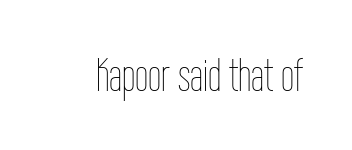
Q: Is the text bold? A: No.
Q: Is the text italic (slanted)? A: No, it is upright.
Q: Is the text underlined? A: No.
Q: Is the spacing between letters normal or unusually wide? A: Normal.
Q: Width (condensed, normal, or wide)? A: Condensed.
Q: Stroke contrast? A: Low.
Q: x-height? A: Medium.
Q: Monospaced? A: No.
